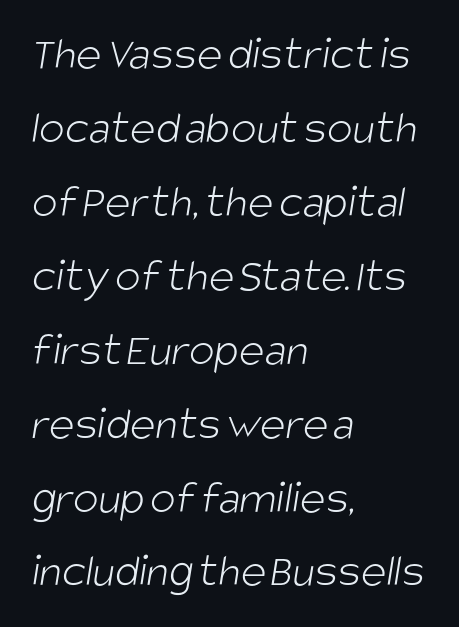
The image shows 48 px light, condensed sans-serif type; set left-aligned, normal line spacing (1.54x), normal letter spacing, not underlined; low stroke contrast and a large x-height.
